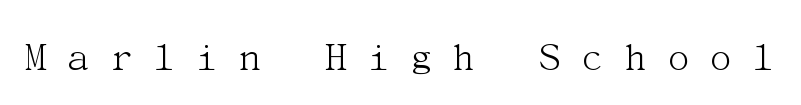
{"serif": "yes", "italic": "no", "bold": "no", "weight": "light", "width": "normal", "stroke_contrast": "medium", "x_height": "medium", "underline": "no", "letter_spacing": "wide", "letter_spacing_em": 0.41, "glyph_px": 43}
